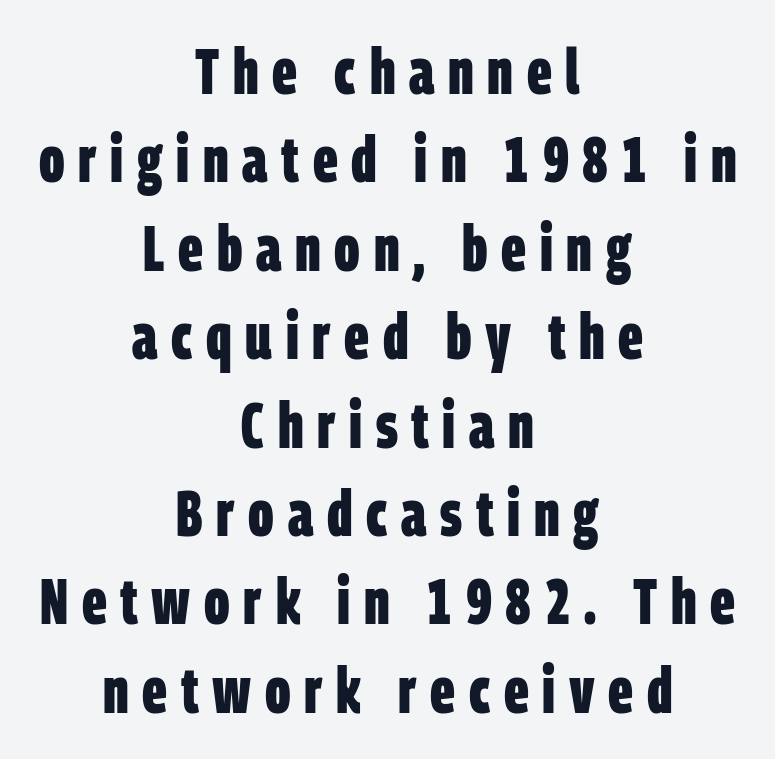
{"serif": "no", "bold": "yes", "weight": "bold", "width": "condensed", "stroke_contrast": "low", "x_height": "large", "monospaced": "no", "underline": "no", "align": "center", "line_spacing": "normal", "line_spacing_ratio": 1.36, "letter_spacing": "wide", "letter_spacing_em": 0.21, "glyph_px": 65}
